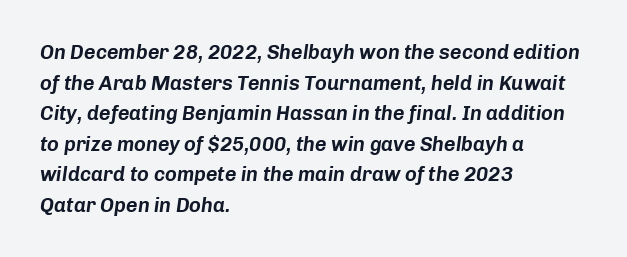
Q: Is the text italic (slanted)? A: Yes, it leans right by about 8 degrees.
Q: Is the text underlined? A: No.
Q: How is the paragraph aligned? A: Left-aligned.
Q: Is the spacing between letters normal or unusually wide? A: Normal.
Q: Is the spacing between lines tight, normal or loose? A: Normal.
